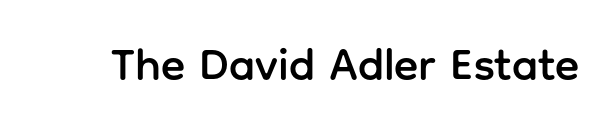
The image shows 45 px sans-serif type, upright; set normal letter spacing, not underlined; low stroke contrast and a medium x-height.
